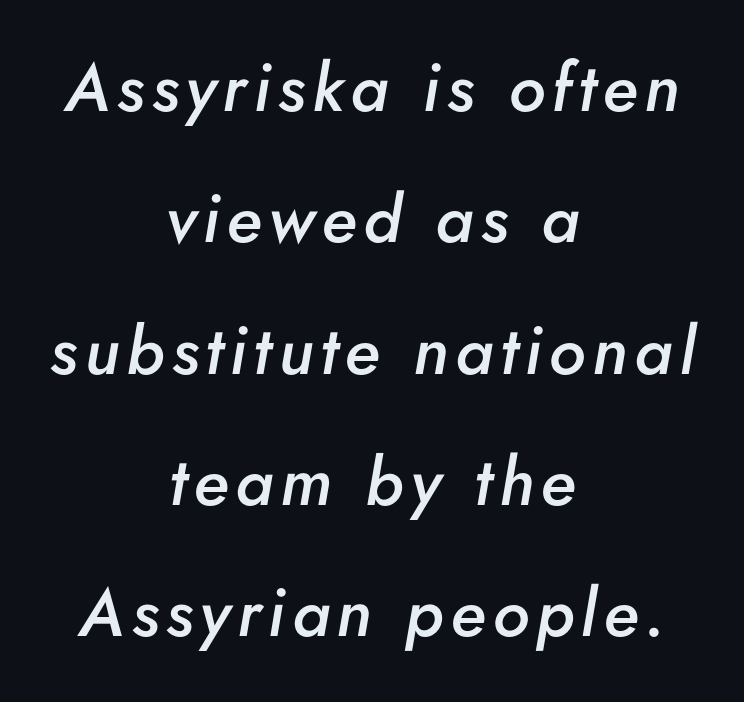
{"italic": "yes", "lean": "right", "slant_degrees": 5, "bold": "semi", "weight": "semibold", "width": "normal", "stroke_contrast": "low", "x_height": "small", "monospaced": "no", "underline": "no", "align": "center", "line_spacing": "loose", "line_spacing_ratio": 1.96, "glyph_px": 67}
